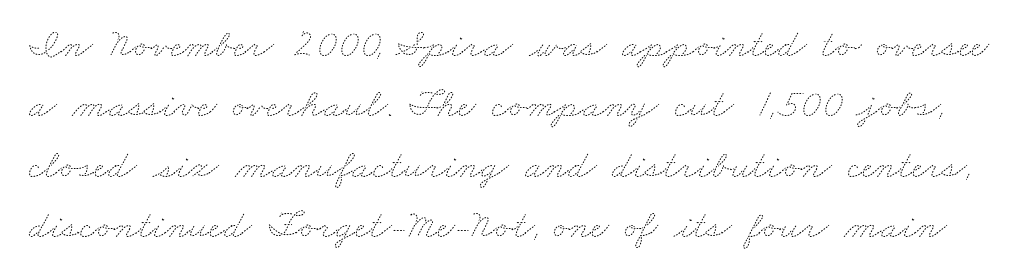
Lines of text with bare space underneath. Note the varied advance widths — an 'i' is clearly narrower than an 'm'. The cut favours lightness, reaching ordinary text weight at its darkest. Summary of vertical rhythm: regular, with standard interline spacing. Inter-character spacing is left at the font's built-in metrics.
